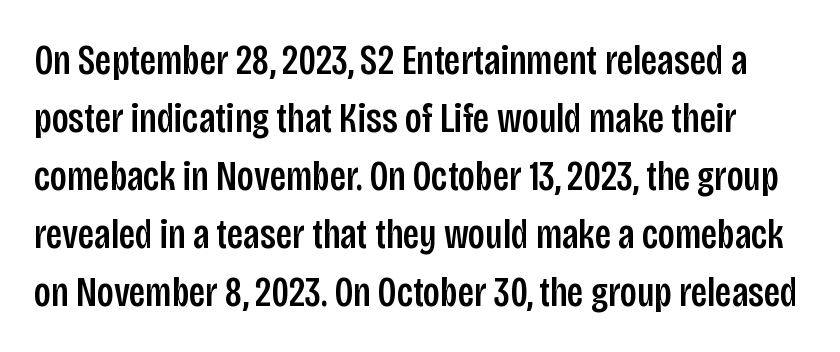
Q: Is the text italic (slanted)? A: No, it is upright.
Q: Is the typeface a serif or a sans-serif typeface? A: Sans-serif.
Q: Is the text underlined? A: No.
Q: Is the spacing between letters normal or unusually wide? A: Normal.
Q: Is the spacing between lines tight, normal or loose? A: Normal.
Q: Width (condensed, normal, or wide)? A: Condensed.
Q: Stroke contrast? A: Low.
Q: x-height? A: Large.
Q: Monospaced? A: No.
